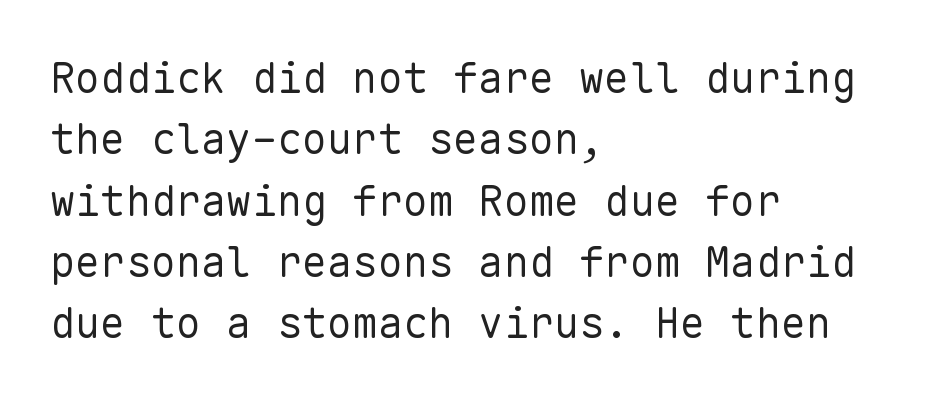
Do the characters align in a grid? Yes, the font is monospaced. Weight: regular or lighter. Unlike italic type, these characters show no tilt at all. Check the space under the baseline: it is left empty.
